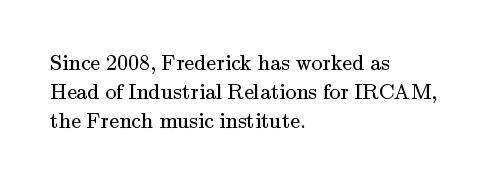
{"italic": "no", "bold": "no", "underline": "no", "align": "left", "line_spacing": "normal", "line_spacing_ratio": 1.32, "letter_spacing": "normal", "letter_spacing_em": 0.0, "glyph_px": 22}
